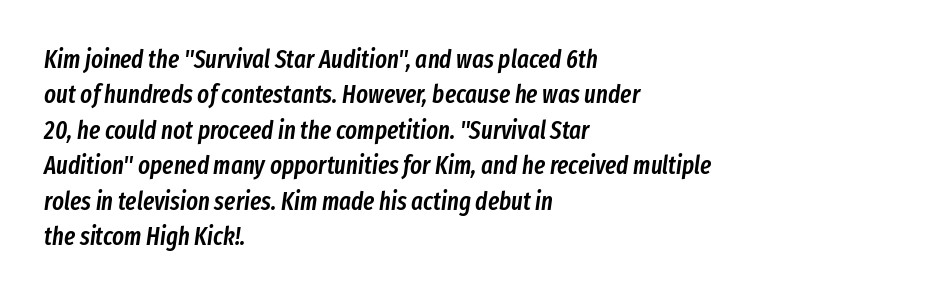
The image shows 25 px text type, italic (leaning right); set left-aligned, normal line spacing (1.42x), normal letter spacing, not underlined.
